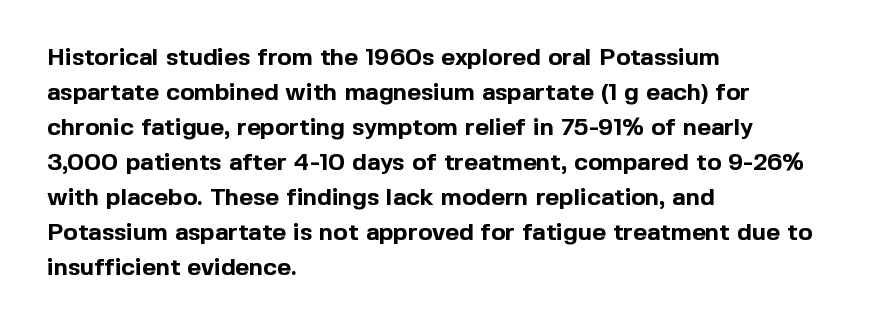
A classic flush-left, rag-right setting is used for this passage. The strokes are fattened all the way to bold. Plain, unruled lines of type. Tracking value appears to be zero — textbook default spacing.
